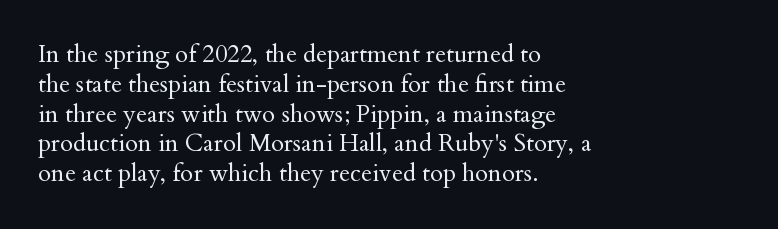
If you drew a line through each stem, it would be perfectly vertical. Tracking value appears to be zero — textbook default spacing. The rag falls on the right side of this text block. The face looks like a standard text weight, possibly lighter. The string is rendered with underlining switched off.
